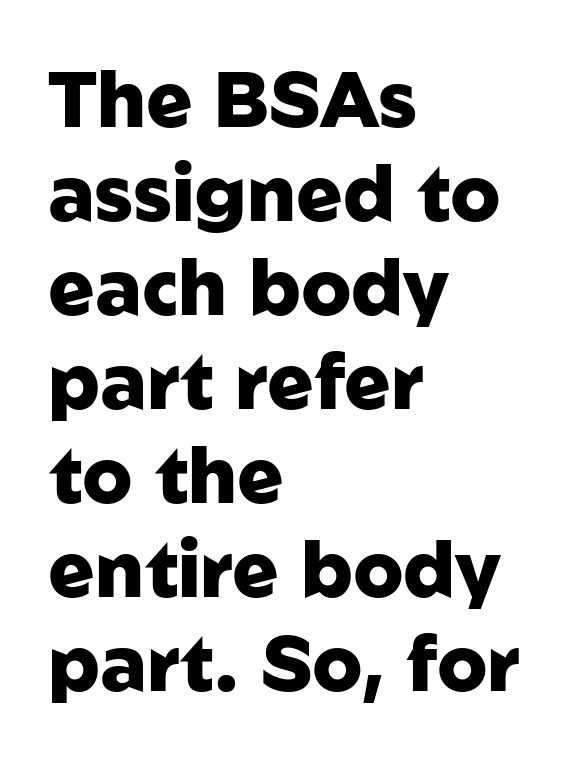
The image shows 77 px heavy sans-serif type, upright; set left-aligned, line spacing 1.22x, normal letter spacing, not underlined; low stroke contrast and a medium x-height.
